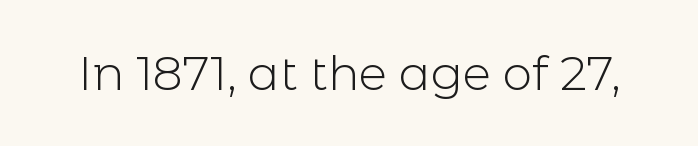
A roman cut, with each character standing at attention. The rendering uses natural spacing where letterforms have individual widths. The tracking reads as untouched default to a designer's eye. These lines are composed in type without serifs. The area under the type is left untouched.
